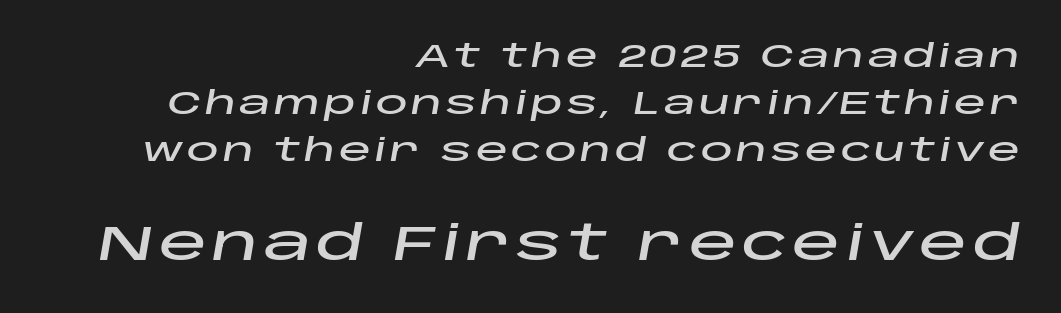
The image shows 48 px wide type, italic (leaning right); set right-aligned, normal line spacing (1.47x), not underlined; the second (bottom) block is 1.5x larger; low stroke contrast and a large x-height.
